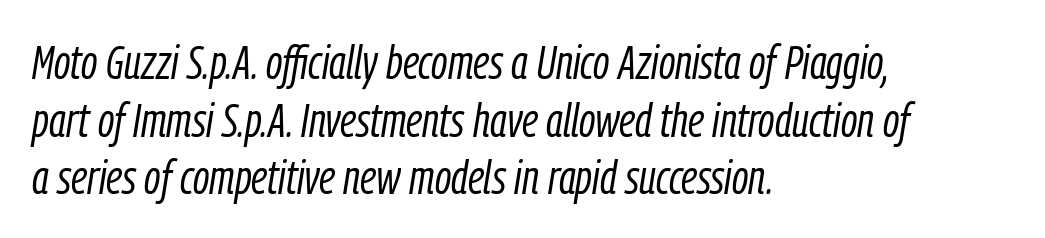
The image shows 48 px light, condensed type, italic (leaning right); set left-aligned, line spacing 1.2x, normal letter spacing, not underlined; low stroke contrast and a medium x-height.
